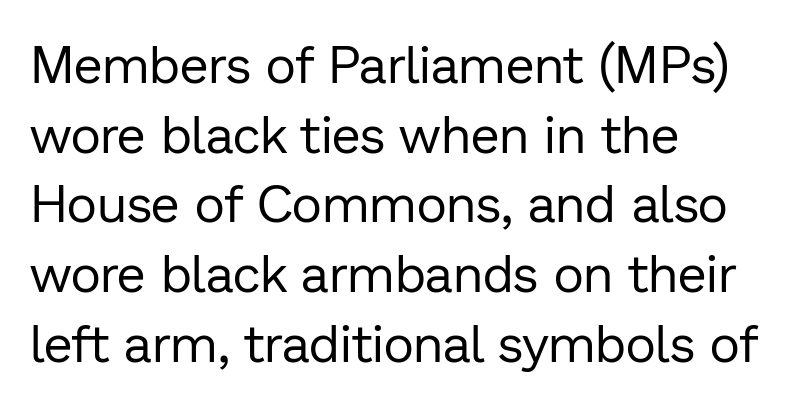
Q: Is the text bold? A: No.
Q: Is the text italic (slanted)? A: No, it is upright.
Q: Is the typeface a serif or a sans-serif typeface? A: Sans-serif.
Q: Is the text underlined? A: No.
Q: How is the paragraph aligned? A: Left-aligned.
Q: Is the spacing between letters normal or unusually wide? A: Normal.
Q: Is the spacing between lines tight, normal or loose? A: Normal.
Q: Width (condensed, normal, or wide)? A: Normal.
Q: Stroke contrast? A: Low.
Q: x-height? A: Medium.
Q: Monospaced? A: No.
